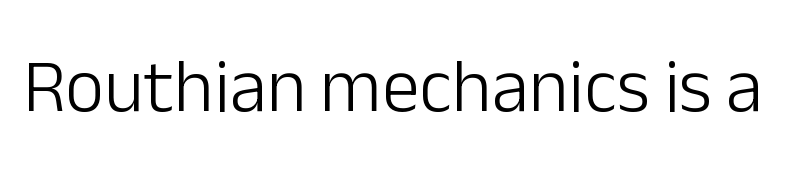
Q: Is the text bold? A: No.
Q: Is the text italic (slanted)? A: No, it is upright.
Q: Is the typeface a serif or a sans-serif typeface? A: Sans-serif.
Q: Is the text underlined? A: No.
Q: Is the spacing between letters normal or unusually wide? A: Normal.
Q: Width (condensed, normal, or wide)? A: Normal.
Q: Stroke contrast? A: Low.
Q: x-height? A: Medium.
Q: Monospaced? A: No.
